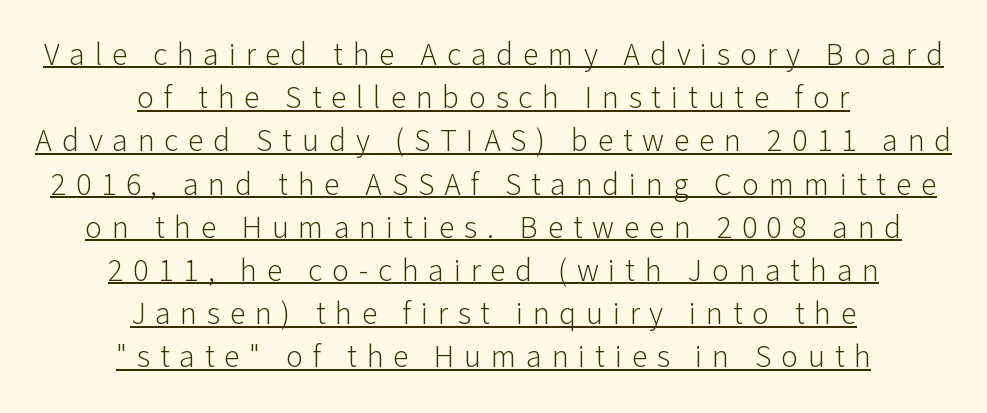
Compared with typical body copy, the letter spacing here is much looser. Note the varied advance widths — an 'i' is clearly narrower than an 'm'. The font is comparable to plain body text, perhaps lighter. Decoration check: the copy is underlined. The designer went with a sans here, leaving each stem footless.
